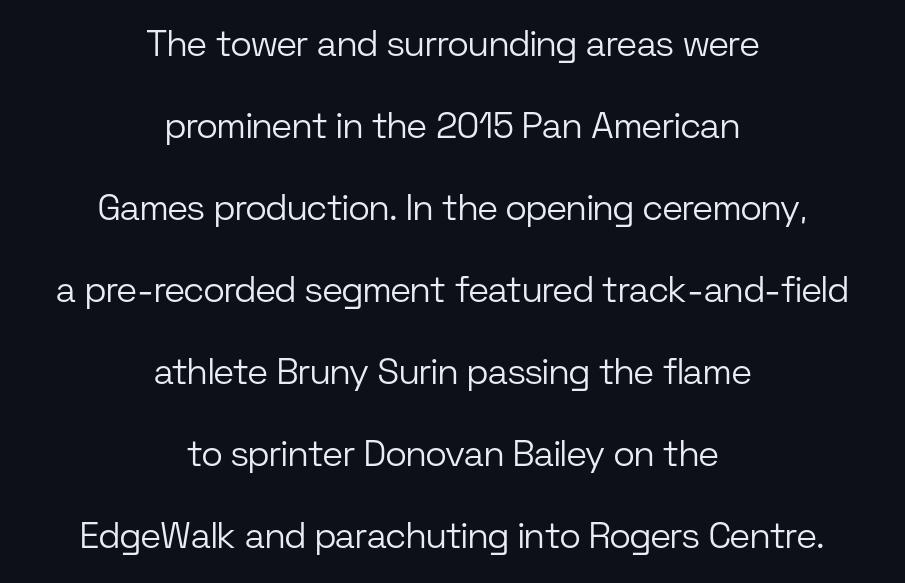
{"serif": "no", "italic": "no", "bold": "no", "weight": "light", "width": "normal", "stroke_contrast": "low", "x_height": "medium", "monospaced": "no", "underline": "no", "align": "center", "line_spacing": "loose", "line_spacing_ratio": 2.28, "letter_spacing": "normal", "letter_spacing_em": 0.0, "glyph_px": 36}
